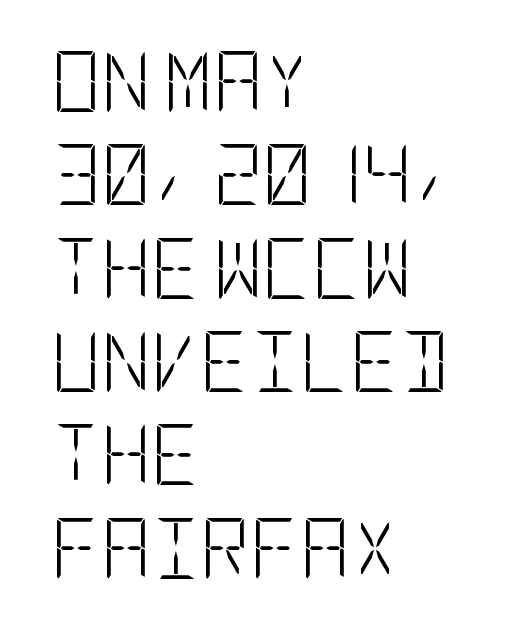
{"serif": "no", "italic": "no", "bold": "no", "weight": "light", "width": "condensed", "stroke_contrast": "low", "x_height": "large", "underline": "no", "align": "left", "line_spacing": "normal", "line_spacing_ratio": 1.53, "letter_spacing": "normal", "letter_spacing_em": 0.0, "glyph_px": 61}
